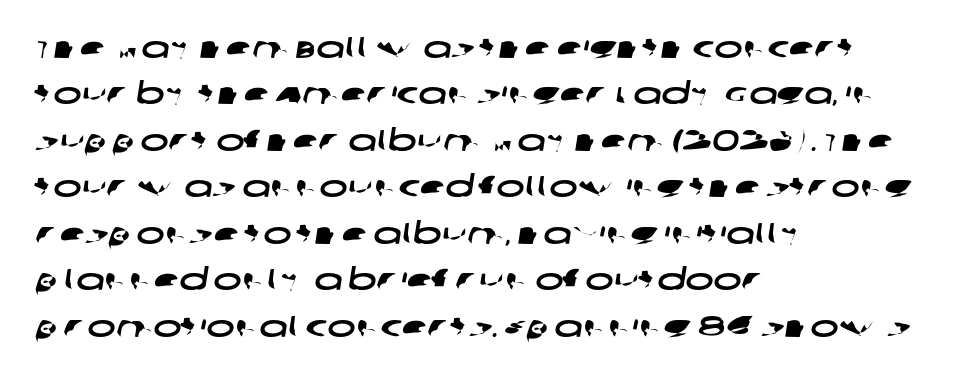
The string is rendered with underlining switched off. Summary of vertical rhythm: regular, with standard interline spacing. Layout note: lines flush left. To sum up the face: it is a sans, with no serifs. The letters advance in unequal steps, a hallmark of proportional type. Caption: standard tracking, unaltered.
